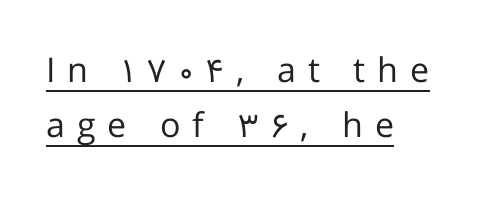
The image shows 34 px regular-weight sans-serif type, upright; set left-aligned, normal line spacing (1.62x), unusually wide letter spacing (+0.35 em), underlined; low stroke contrast and a medium x-height.
